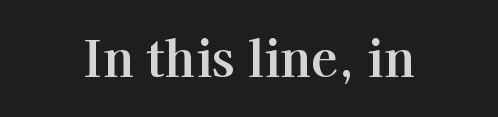
The letters carry serifs — small finishing strokes at the ends of their stems. The foot of each line stays bare and open. The letters advance in unequal steps, a hallmark of proportional type. Nobody touched the tracking dial on this one. Italic? Not at all — the glyphs are vertical.
